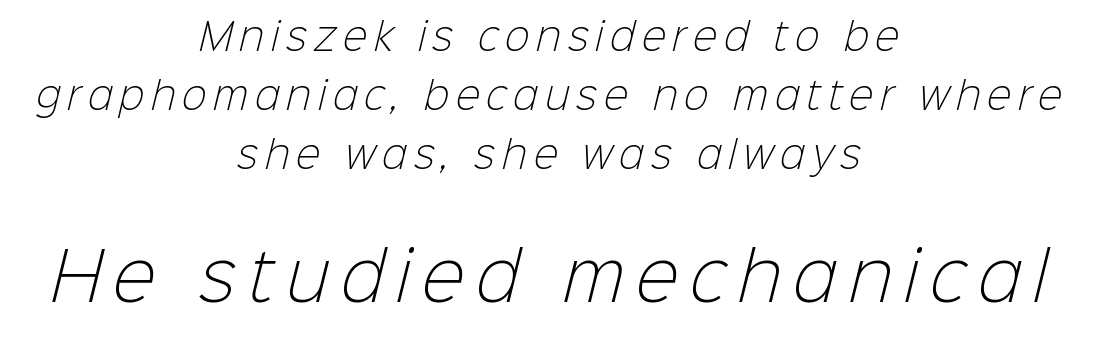
{"serif": "no", "bold": "no", "weight": "light", "width": "normal", "stroke_contrast": "low", "x_height": "medium", "monospaced": "no", "underline": "no", "align": "center", "line_spacing": "normal", "line_spacing_ratio": 1.59, "larger_block": "second", "size_ratio": 1.76, "glyph_px": 65}
